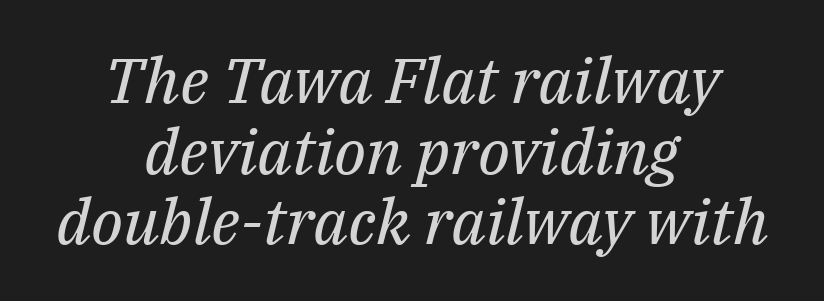
{"serif": "yes", "italic": "yes", "lean": "right", "slant_degrees": 14, "bold": "no", "weight": "regular", "width": "normal", "stroke_contrast": "medium", "x_height": "medium", "monospaced": "no", "underline": "no", "align": "center", "line_spacing": "tight", "line_spacing_ratio": 1.12, "letter_spacing": "normal", "letter_spacing_em": 0.0, "glyph_px": 63}
